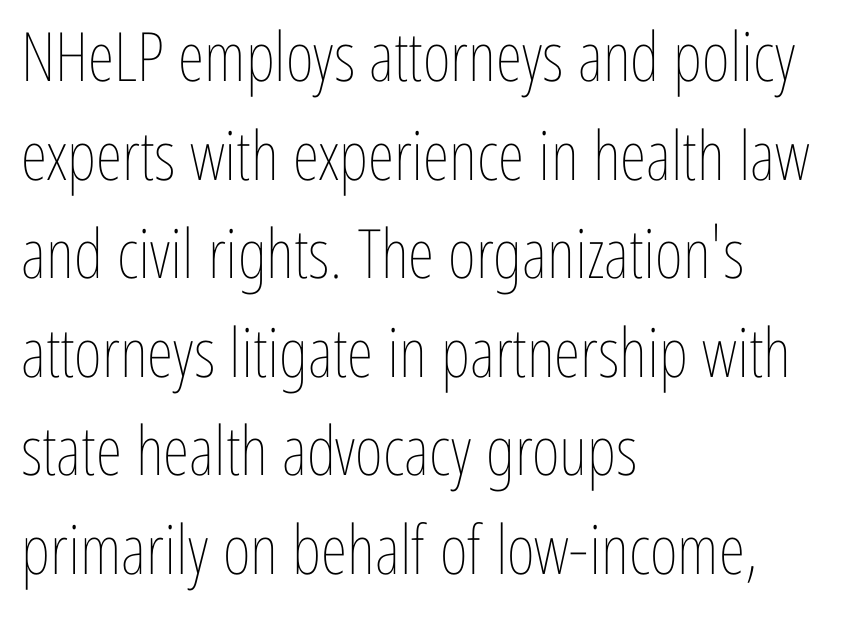
The image shows 68 px thin, condensed type, upright; set left-aligned, normal line spacing (1.45x), normal letter spacing, not underlined; low stroke contrast and a medium x-height.
